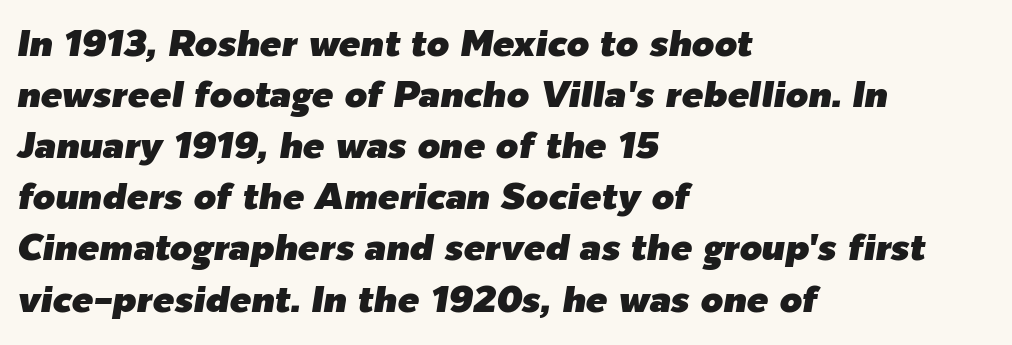
The image shows 36 px text type, italic (leaning right); set left-aligned, normal line spacing (1.42x), normal letter spacing, not underlined; low stroke contrast and a medium x-height.
